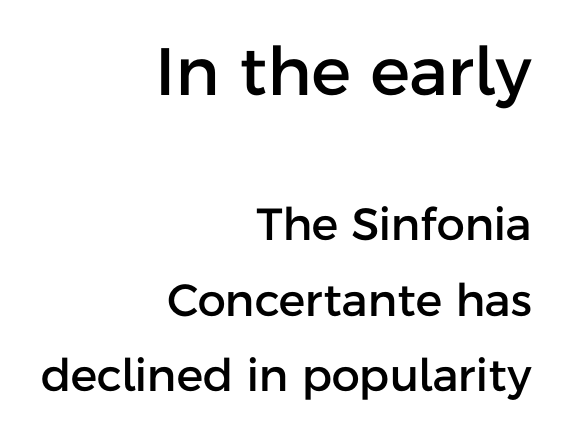
Q: Is the text italic (slanted)? A: No, it is upright.
Q: Is the typeface a serif or a sans-serif typeface? A: Sans-serif.
Q: Is the text underlined? A: No.
Q: How is the paragraph aligned? A: Right-aligned.
Q: Is the spacing between letters normal or unusually wide? A: Normal.
Q: Is the spacing between lines tight, normal or loose? A: Normal.
Q: Which block of text is set in a larger size, the first (top) or the second (bottom)? A: The first (top) one.
Q: Width (condensed, normal, or wide)? A: Normal.
Q: Stroke contrast? A: Low.
Q: x-height? A: Medium.
Q: Monospaced? A: No.
